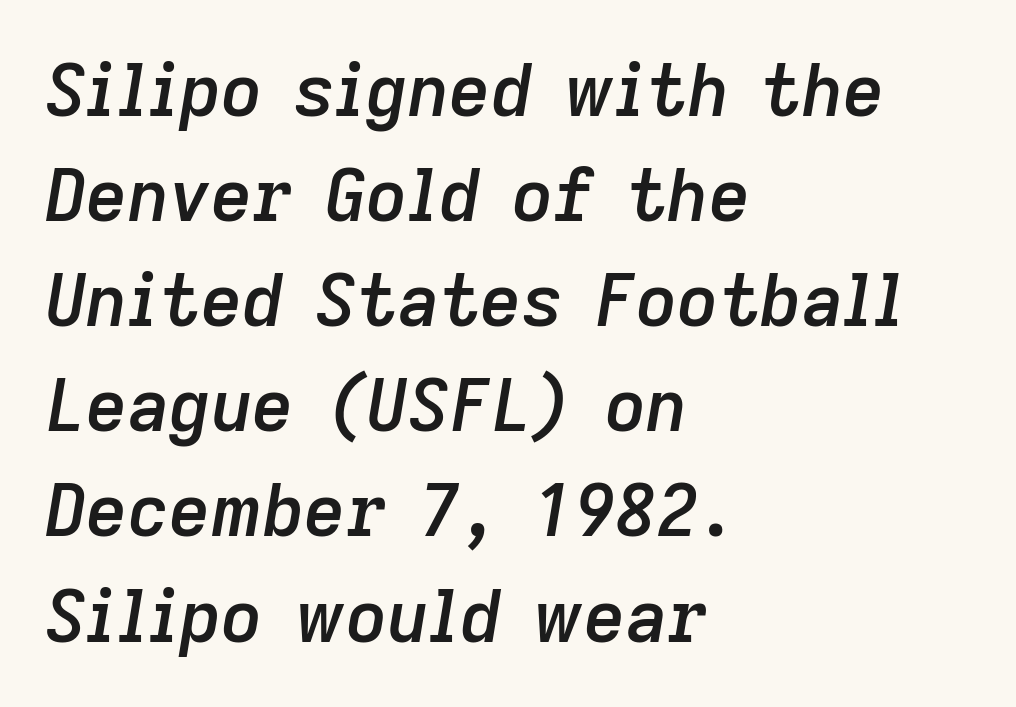
Every character sits at an angle, as italics do. Clear beneath every line of the passage. Caption: semibold face, moderately heavy strokes. Letter spacing: default. These lines are rendered in a variable-pitch font.
